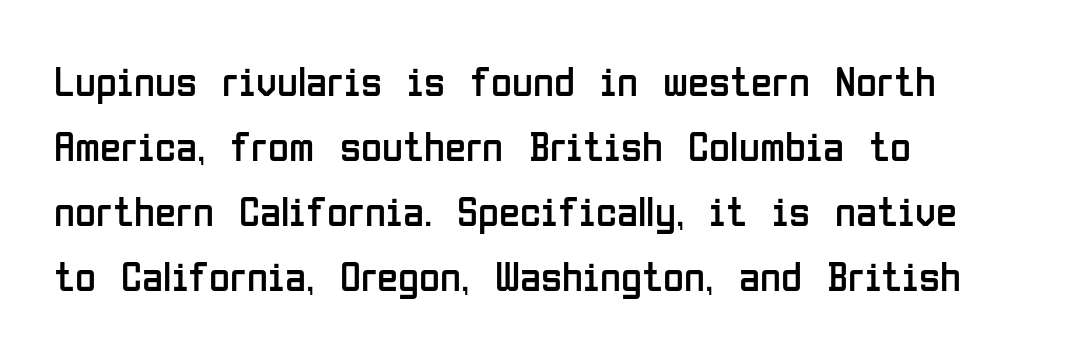
{"serif": "no", "italic": "no", "bold": "no", "weight": "regular", "width": "condensed", "stroke_contrast": "low", "x_height": "medium", "monospaced": "no", "underline": "no", "align": "left", "line_spacing": "normal", "line_spacing_ratio": 1.51, "letter_spacing": "normal", "letter_spacing_em": 0.0, "glyph_px": 43}
